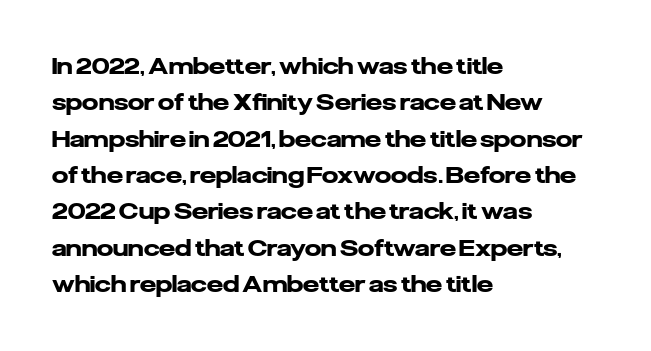
The text block is weighted toward the left margin, trailing off unevenly rightward. These lines carry a lot of weight — the face is fully bold. The letters stand upright; this is a roman face. Each row of text sits above clean, open space. This rendering leaves character spacing at its baseline value.
